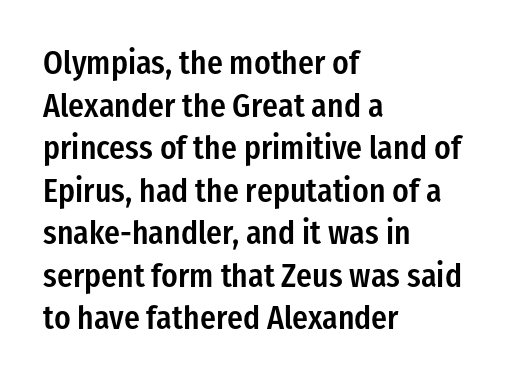
The paragraph has a hard left edge and a soft right edge. This sample uses a sans-serif face. This sample has the flowing, uneven cadence of proportional lettering. Is there much room between lines? A standard amount, neither cramped nor airy. Typesetter's note: demi weight, one step under bold.
